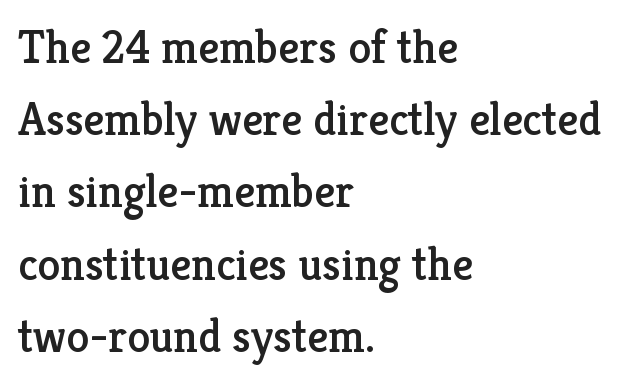
Q: Is the text italic (slanted)? A: No, it is upright.
Q: Is the typeface a serif or a sans-serif typeface? A: Serif.
Q: Is the text underlined? A: No.
Q: How is the paragraph aligned? A: Left-aligned.
Q: Is the spacing between letters normal or unusually wide? A: Normal.
Q: Is the spacing between lines tight, normal or loose? A: Normal.
Q: Width (condensed, normal, or wide)? A: Normal.
Q: Stroke contrast? A: Low.
Q: x-height? A: Medium.
Q: Monospaced? A: No.
